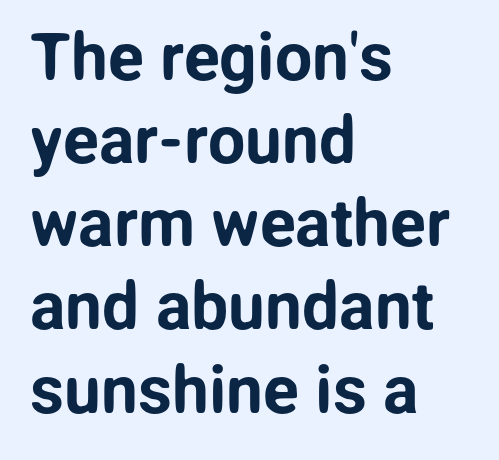
Q: Is the text italic (slanted)? A: No, it is upright.
Q: Is the typeface a serif or a sans-serif typeface? A: Sans-serif.
Q: Is the text underlined? A: No.
Q: How is the paragraph aligned? A: Left-aligned.
Q: Is the spacing between letters normal or unusually wide? A: Normal.
Q: Is the spacing between lines tight, normal or loose? A: Normal.
Q: Width (condensed, normal, or wide)? A: Normal.
Q: Stroke contrast? A: Low.
Q: x-height? A: Medium.
Q: Monospaced? A: No.
